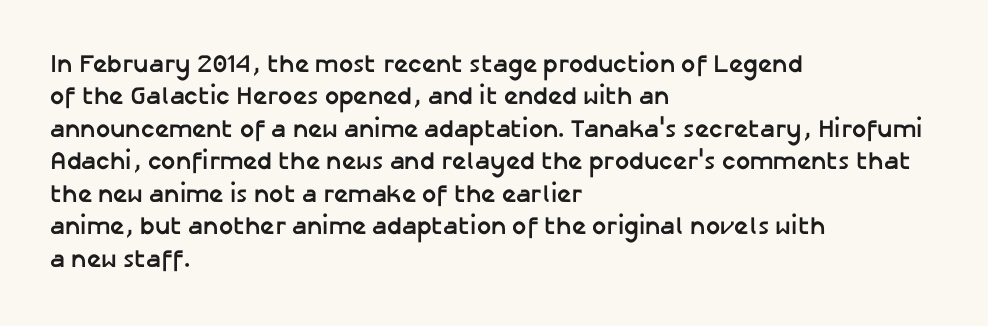
Q: Is the text bold? A: Yes.
Q: Is the text italic (slanted)? A: No, it is upright.
Q: Is the text underlined? A: No.
Q: How is the paragraph aligned? A: Left-aligned.
Q: Is the spacing between letters normal or unusually wide? A: Normal.
Q: Is the spacing between lines tight, normal or loose? A: Normal.
